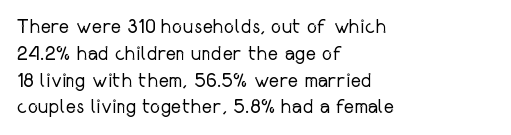
Unlike italic type, these characters show no tilt at all. Honestly, there is no underline to notice here at all. The ragged edge is on the right, which tells us the setting is flush left. Tracking here is standard; glyphs follow each other at the usual distance.
